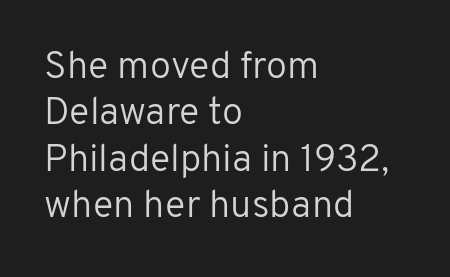
The image shows 38 px regular-weight sans-serif type, upright; set left-aligned, line spacing 1.22x, normal letter spacing, not underlined; low stroke contrast and a medium x-height.
